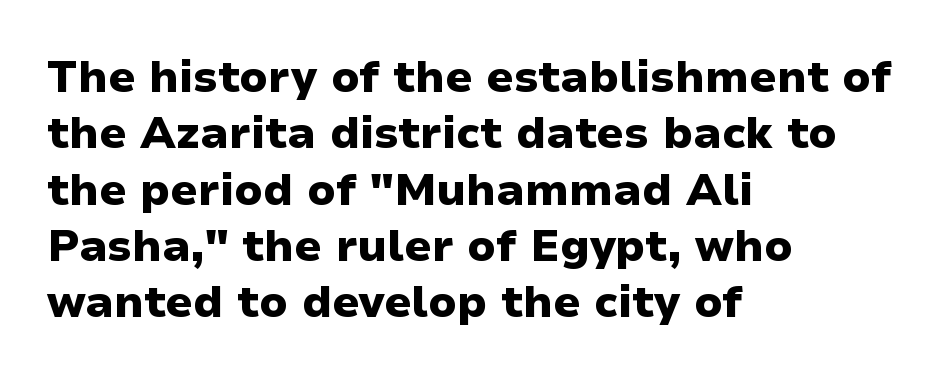
Q: Is the text bold? A: Yes.
Q: Is the text italic (slanted)? A: No, it is upright.
Q: Is the typeface a serif or a sans-serif typeface? A: Sans-serif.
Q: Is the text underlined? A: No.
Q: How is the paragraph aligned? A: Left-aligned.
Q: Is the spacing between letters normal or unusually wide? A: Normal.
Q: Is the spacing between lines tight, normal or loose? A: Normal.
Q: Width (condensed, normal, or wide)? A: Normal.
Q: Stroke contrast? A: Low.
Q: x-height? A: Medium.
Q: Monospaced? A: No.
